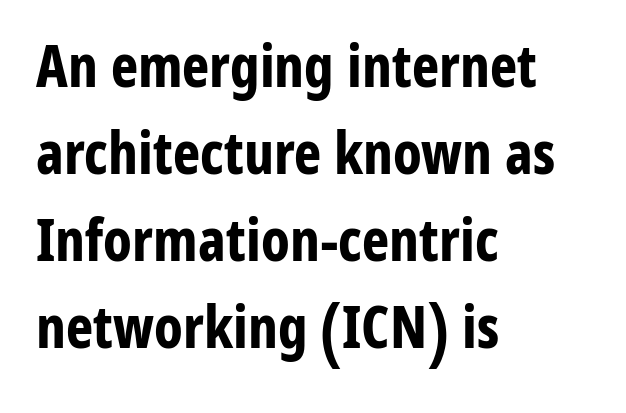
{"serif": "no", "italic": "no", "bold": "yes", "weight": "bold", "width": "condensed", "stroke_contrast": "low", "x_height": "medium", "monospaced": "no", "underline": "no", "align": "left", "line_spacing": "normal", "line_spacing_ratio": 1.5, "letter_spacing": "normal", "letter_spacing_em": 0.0, "glyph_px": 58}
